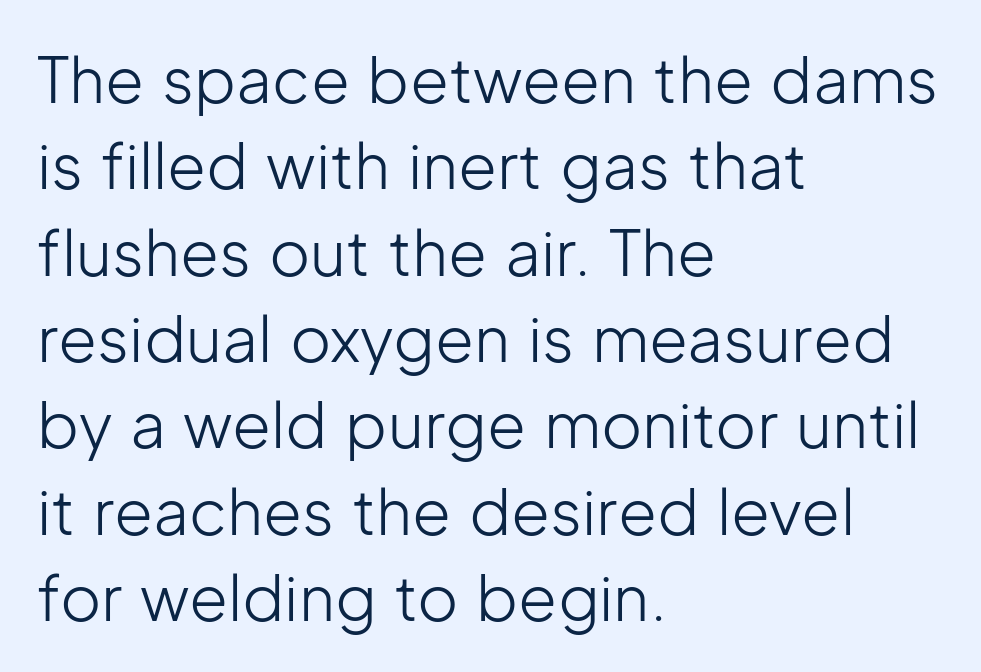
{"serif": "no", "italic": "no", "bold": "no", "weight": "light", "width": "normal", "stroke_contrast": "low", "x_height": "medium", "monospaced": "no", "underline": "no", "align": "left", "line_spacing": "normal", "line_spacing_ratio": 1.37, "letter_spacing": "normal", "letter_spacing_em": 0.0, "glyph_px": 63}
